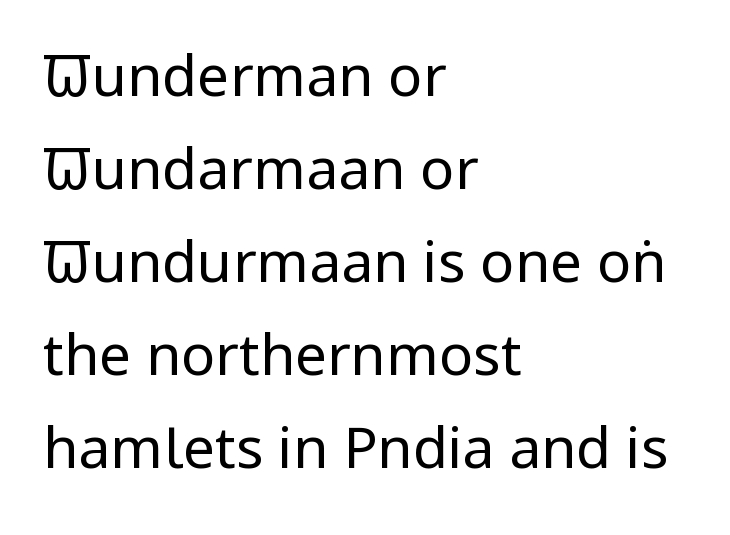
{"serif": "no", "italic": "no", "bold": "no", "weight": "regular", "width": "condensed", "stroke_contrast": "low", "x_height": "large", "monospaced": "no", "underline": "no", "align": "left", "line_spacing": "normal", "line_spacing_ratio": 1.63, "letter_spacing": "normal", "letter_spacing_em": 0.0, "glyph_px": 57}
